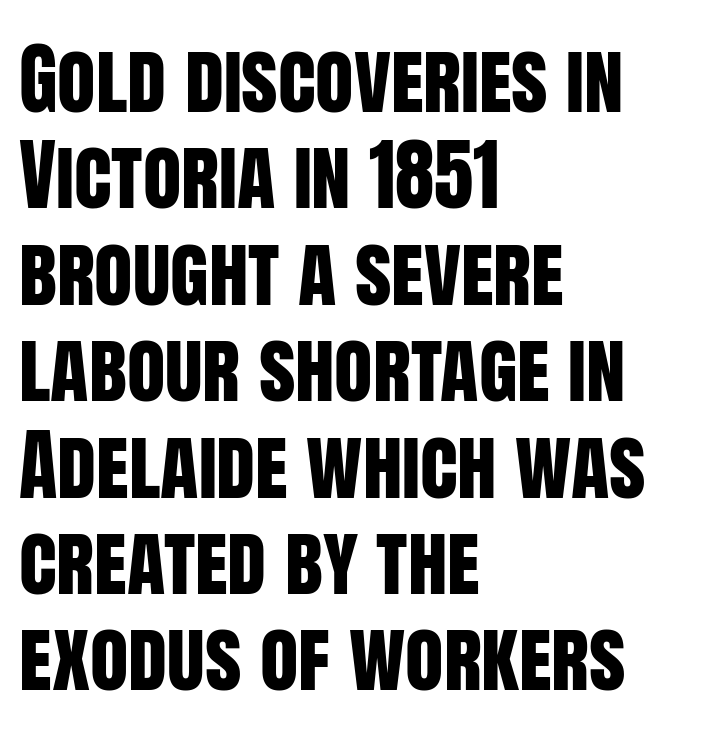
{"serif": "no", "italic": "no", "width": "condensed", "stroke_contrast": "low", "x_height": "large", "monospaced": "no", "underline": "no", "align": "left", "line_spacing_ratio": 1.22, "letter_spacing": "normal", "letter_spacing_em": 0.0, "glyph_px": 79}
